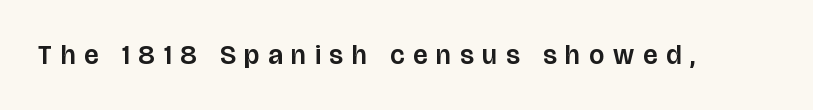
Q: Is the text italic (slanted)? A: No, it is upright.
Q: Is the text underlined? A: No.
Q: Is the spacing between letters normal or unusually wide? A: Unusually wide.
